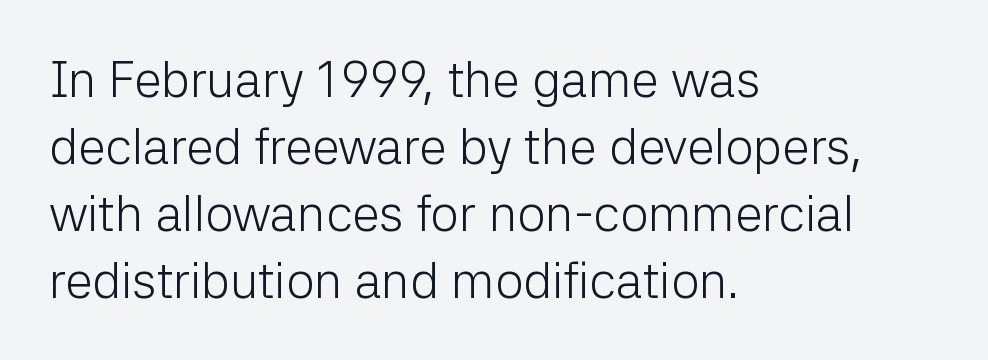
Q: Is the text bold? A: No.
Q: Is the text italic (slanted)? A: No, it is upright.
Q: Is the typeface a serif or a sans-serif typeface? A: Sans-serif.
Q: Is the text underlined? A: No.
Q: How is the paragraph aligned? A: Left-aligned.
Q: Is the spacing between letters normal or unusually wide? A: Normal.
Q: Is the spacing between lines tight, normal or loose? A: Normal.
Q: Width (condensed, normal, or wide)? A: Normal.
Q: Stroke contrast? A: Low.
Q: x-height? A: Medium.
Q: Monospaced? A: No.
